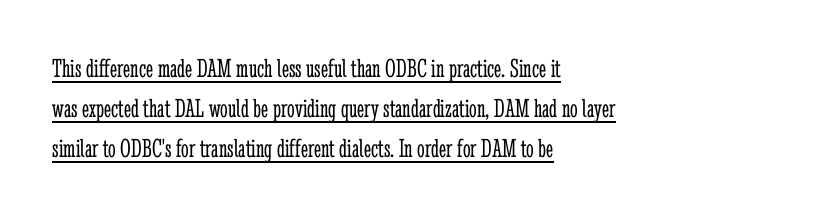
Observe the ordinary spacing: letters are neighbours, not strangers. Ascenders rise straight up at ninety degrees. Emphasis is given by a line drawn under the lettering. A quiet, ordinary-to-light weight characterises the typeface. These lines are set flush left with a ragged right edge. Quick note: interline space is typical.
